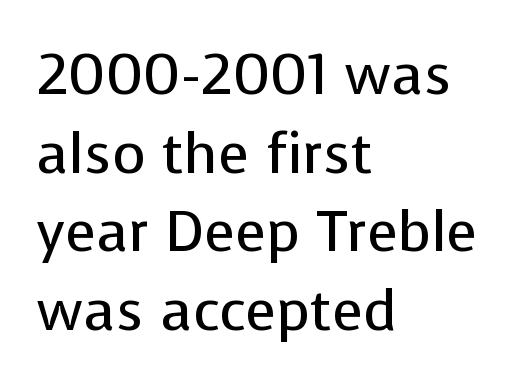
The image shows 57 px regular-weight sans-serif type, upright; set left-aligned, normal line spacing (1.38x), normal letter spacing, not underlined; low stroke contrast and a medium x-height.
